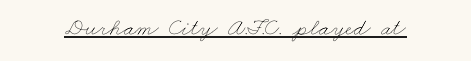
Q: Is the text bold? A: No.
Q: Is the text underlined? A: Yes.
Q: Is the spacing between letters normal or unusually wide? A: Normal.
